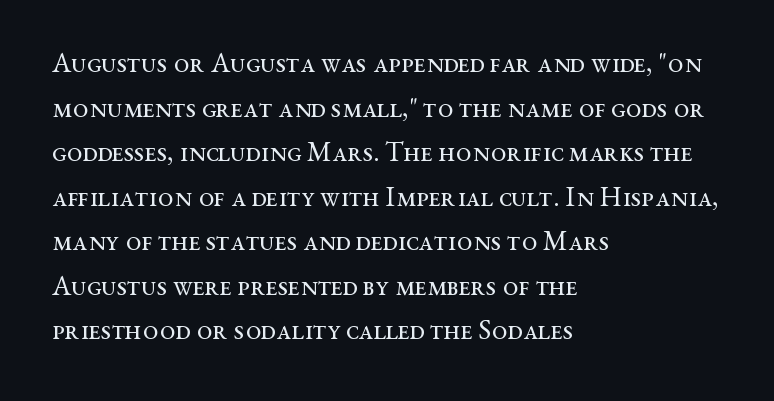
The image shows 28 px regular-weight, wide serif type, upright; set left-aligned, normal line spacing (1.59x), normal letter spacing, not underlined; medium stroke contrast and a medium x-height.
